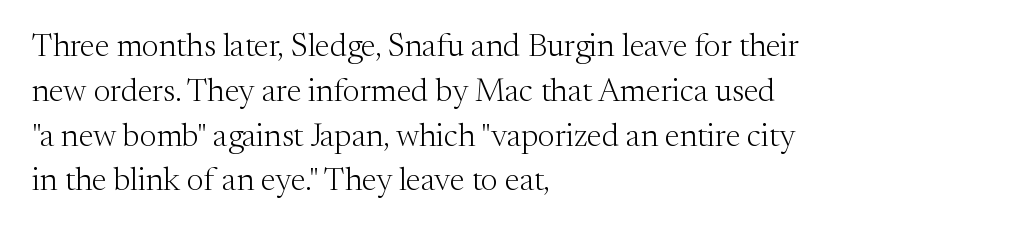
Q: Is the text bold? A: No.
Q: Is the text italic (slanted)? A: No, it is upright.
Q: Is the typeface a serif or a sans-serif typeface? A: Serif.
Q: Is the text underlined? A: No.
Q: How is the paragraph aligned? A: Left-aligned.
Q: Is the spacing between letters normal or unusually wide? A: Normal.
Q: Is the spacing between lines tight, normal or loose? A: Normal.
Q: Width (condensed, normal, or wide)? A: Normal.
Q: Stroke contrast? A: Medium.
Q: x-height? A: Medium.
Q: Monospaced? A: No.
